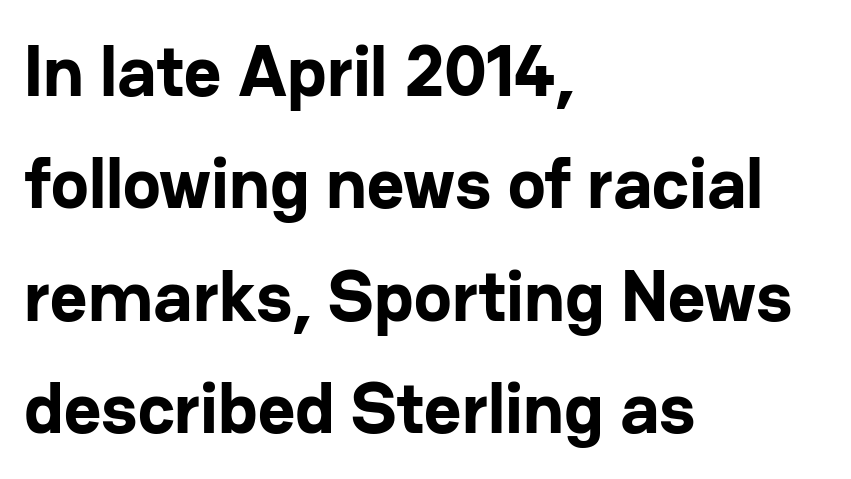
{"serif": "no", "italic": "no", "bold": "yes", "weight": "bold", "width": "normal", "stroke_contrast": "low", "x_height": "medium", "monospaced": "no", "underline": "no", "align": "left", "line_spacing": "normal", "line_spacing_ratio": 1.56, "letter_spacing": "normal", "letter_spacing_em": 0.0, "glyph_px": 72}
